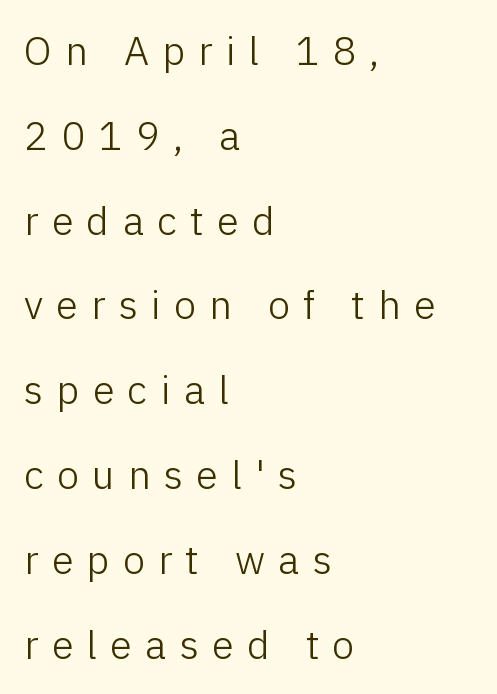
This reads as an unemphasized weight, regular at the heaviest. The compositor pushed each line to the left boundary. The baseline area is clear. Italic? Not at all — the glyphs are vertical. Character widths vary here, with narrow letters taking less room than wide ones. Serif or sans? Sans — the stroke terminals are bare.
